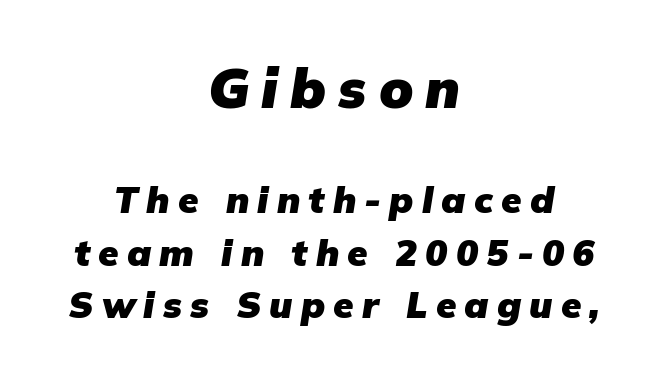
Q: Is the text bold? A: Yes.
Q: Is the text italic (slanted)? A: Yes, it leans right by about 9 degrees.
Q: Is the text underlined? A: No.
Q: How is the paragraph aligned? A: Centered.
Q: Is the spacing between letters normal or unusually wide? A: Unusually wide.
Q: Is the spacing between lines tight, normal or loose? A: Normal.
Q: Which block of text is set in a larger size, the first (top) or the second (bottom)? A: The first (top) one.
Q: Width (condensed, normal, or wide)? A: Normal.
Q: Stroke contrast? A: Low.
Q: x-height? A: Medium.
Q: Monospaced? A: No.
